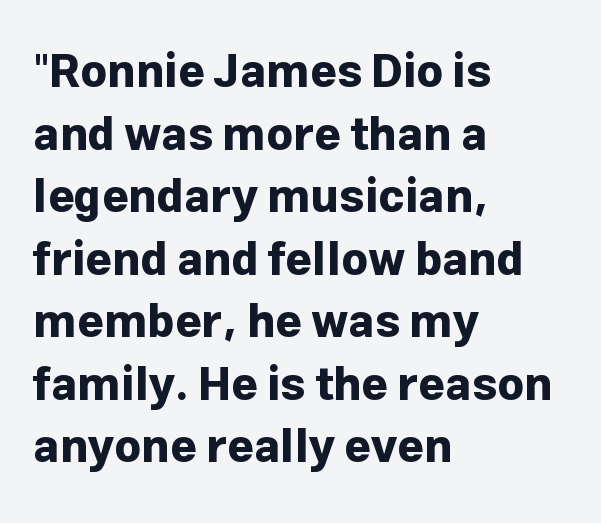
The image shows 46 px bold sans-serif type, upright; set left-aligned, normal line spacing (1.36x), normal letter spacing, not underlined; low stroke contrast and a medium x-height.
